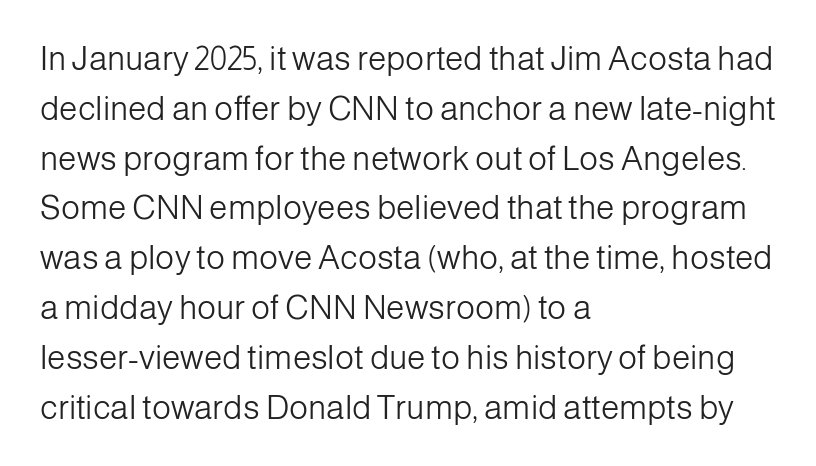
The image shows 33 px light sans-serif type, upright; set left-aligned, normal line spacing (1.51x), normal letter spacing, not underlined; low stroke contrast and a medium x-height.
